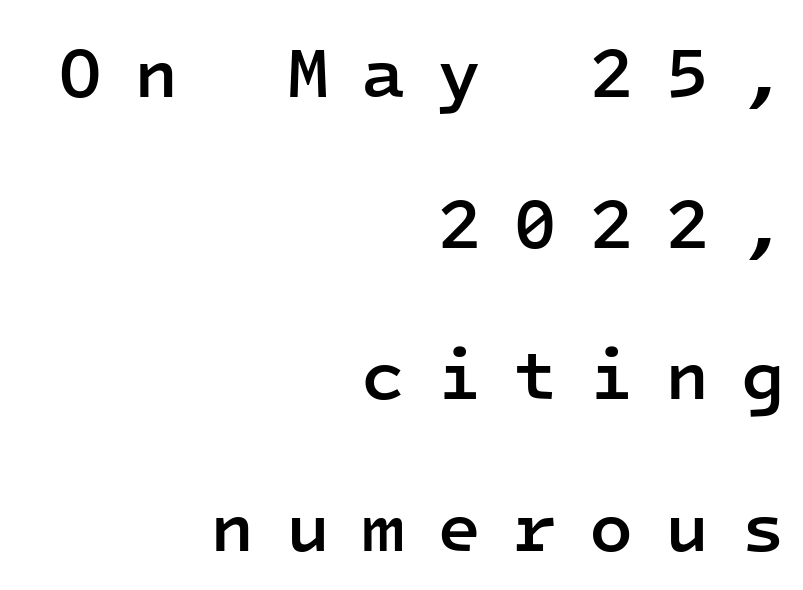
The strokes are fattened partway — semibold, not bold. Note the uniform advance width — an 'i' takes as much space as an 'm'. Has an underline been added? It has not. The vertical gap from one line to the next is large.
